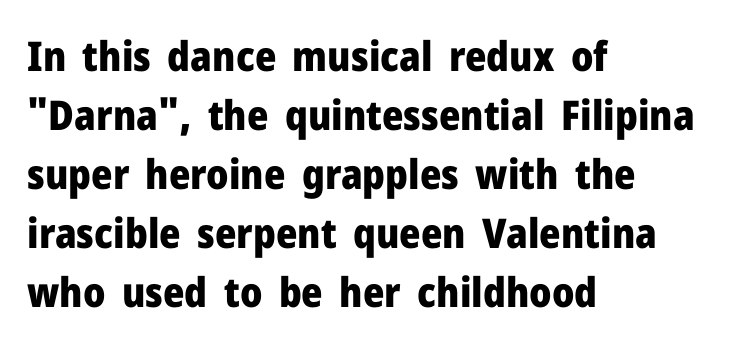
Q: Is the text bold? A: Yes.
Q: Is the text italic (slanted)? A: No, it is upright.
Q: Is the typeface a serif or a sans-serif typeface? A: Sans-serif.
Q: Is the text underlined? A: No.
Q: How is the paragraph aligned? A: Left-aligned.
Q: Is the spacing between letters normal or unusually wide? A: Normal.
Q: Is the spacing between lines tight, normal or loose? A: Normal.
Q: Width (condensed, normal, or wide)? A: Normal.
Q: Stroke contrast? A: Low.
Q: x-height? A: Medium.
Q: Monospaced? A: No.
